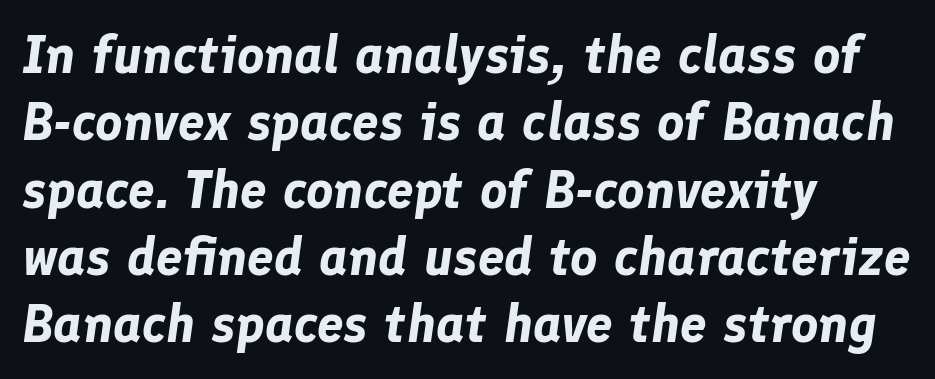
The image shows 53 px bold type, italic (leaning right); set left-aligned, normal line spacing (1.27x), normal letter spacing, not underlined; low stroke contrast and a medium x-height.
